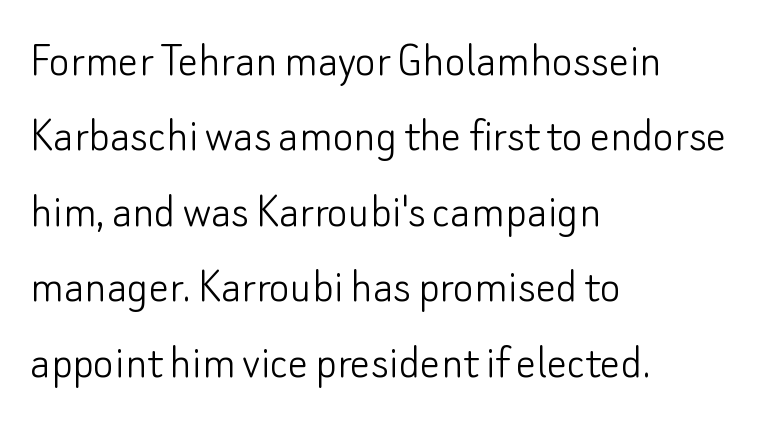
Normally led — the rows are evenly, conventionally spaced. Check under the words: just untouched page. Posture: straight, roman, zero tilt. One-word summary of the alignment: left. Nothing unusual about the tracking: characters are spaced as the font intends. Spacing verdict: proportional, widths tailored to each character.
